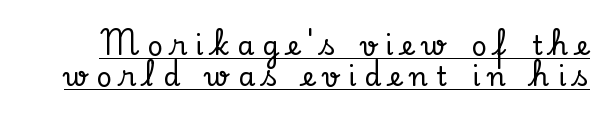
Notice how the stems are strictly vertical — no italics here. These lines huddle together more closely than default settings would place them. The glyphs are accompanied by a horizontal stroke just below them. Observe the wide spacing: letters keep a clear distance from each other.
